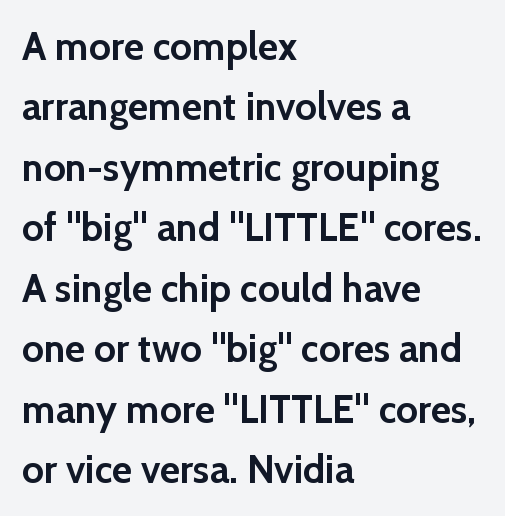
Lines of text with bare space underneath. No extra tracking has been applied to these lines. Quick note: interline space is typical. Nothing sits at the stroke ends, so this counts as sans-serif.
